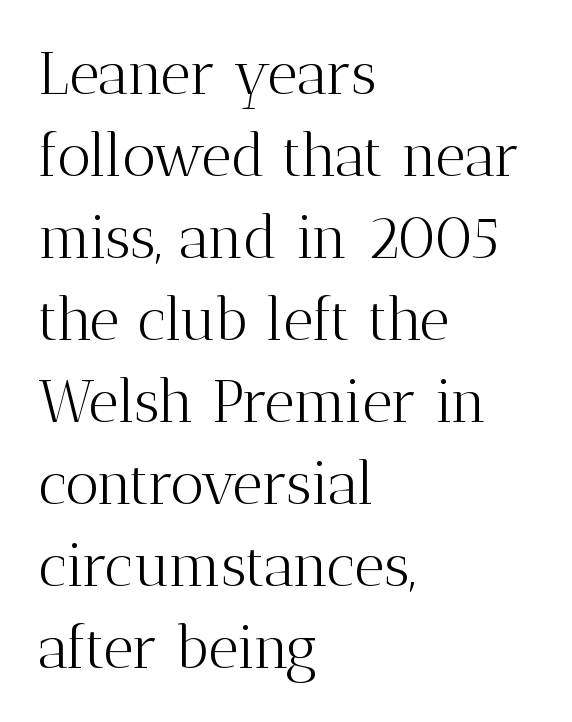
{"serif": "yes", "italic": "no", "bold": "no", "weight": "light", "width": "normal", "stroke_contrast": "medium", "x_height": "medium", "monospaced": "no", "underline": "no", "align": "left", "line_spacing": "normal", "line_spacing_ratio": 1.39, "letter_spacing": "normal", "letter_spacing_em": 0.0, "glyph_px": 59}
